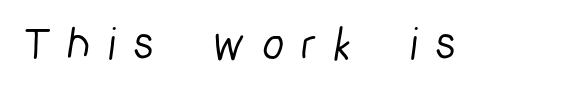
{"serif": "no", "width": "condensed", "stroke_contrast": "low", "x_height": "medium", "monospaced": "no", "underline": "no", "letter_spacing": "wide", "letter_spacing_em": 0.44, "glyph_px": 47}
